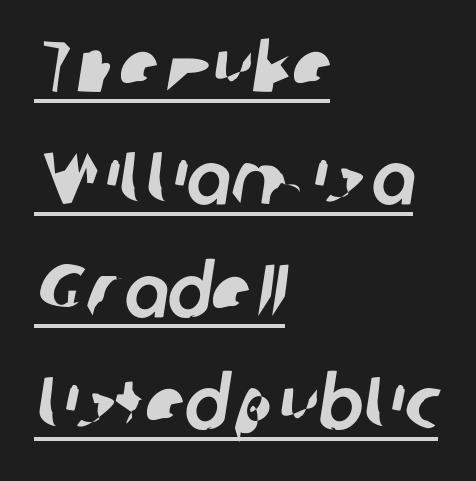
{"serif": "no", "width": "normal", "stroke_contrast": "low", "x_height": "medium", "monospaced": "no", "underline": "yes", "align": "left", "line_spacing": "normal", "line_spacing_ratio": 1.52, "letter_spacing": "normal", "letter_spacing_em": 0.0, "glyph_px": 74}
